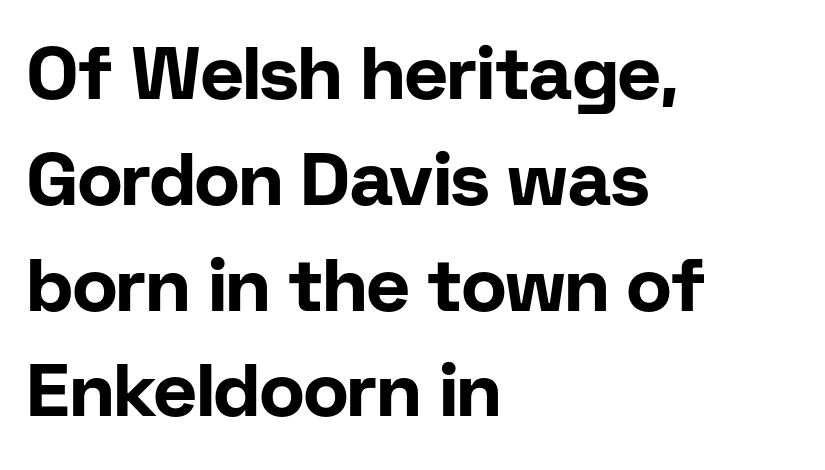
{"serif": "no", "italic": "no", "bold": "yes", "weight": "bold", "width": "normal", "stroke_contrast": "low", "x_height": "medium", "monospaced": "no", "underline": "no", "align": "left", "line_spacing": "normal", "line_spacing_ratio": 1.43, "letter_spacing": "normal", "letter_spacing_em": 0.0, "glyph_px": 74}
